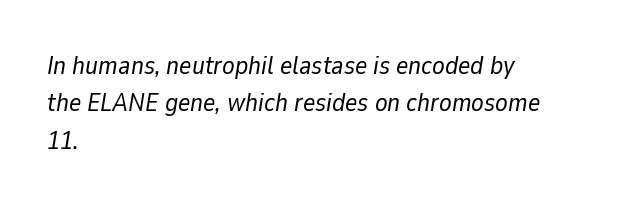
{"italic": "yes", "lean": "right", "slant_degrees": 9, "bold": "no", "underline": "no", "align": "left", "line_spacing": "normal", "line_spacing_ratio": 1.44, "letter_spacing": "normal", "letter_spacing_em": 0.0, "glyph_px": 26}
